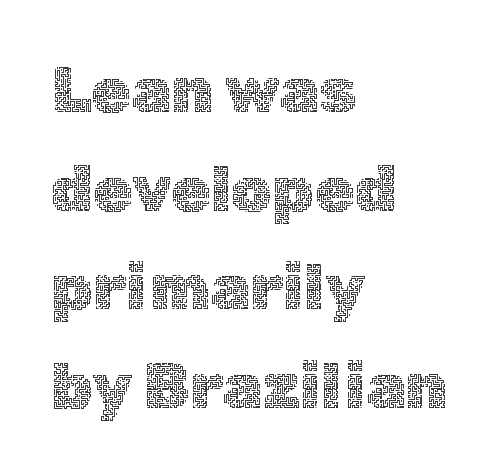
{"italic": "no", "bold": "no", "weight": "thin", "width": "normal", "x_height": "medium", "monospaced": "no", "underline": "no", "align": "left", "line_spacing": "normal", "line_spacing_ratio": 1.54, "letter_spacing": "normal", "letter_spacing_em": 0.0, "glyph_px": 64}
